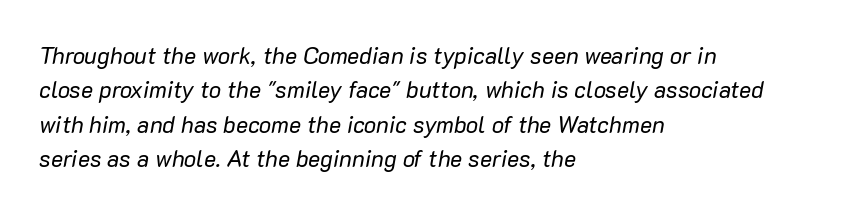
{"italic": "yes", "lean": "right", "slant_degrees": 10, "bold": "no", "underline": "no", "align": "left", "line_spacing": "normal", "line_spacing_ratio": 1.5, "letter_spacing": "normal", "letter_spacing_em": 0.0, "glyph_px": 23}
